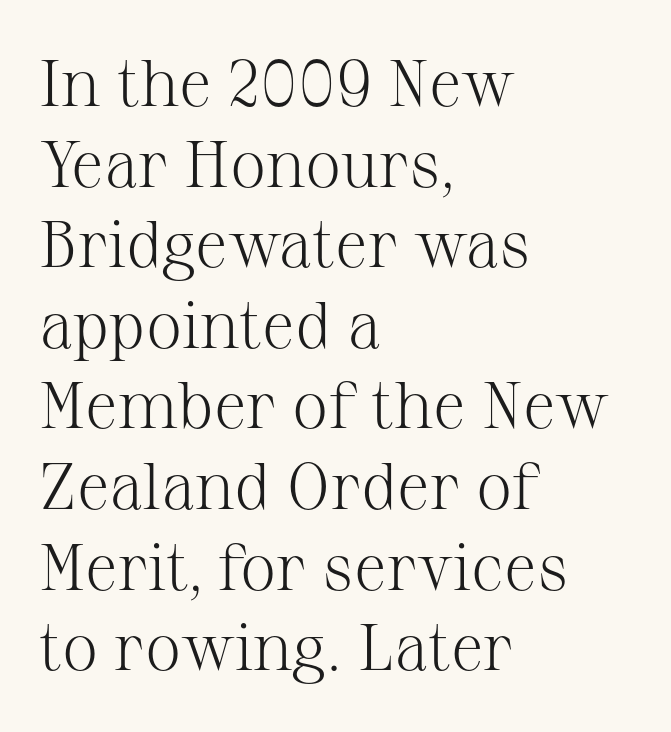
The image shows 65 px light serif type, upright; set left-aligned, line spacing 1.24x, normal letter spacing, not underlined; medium stroke contrast and a medium x-height.
